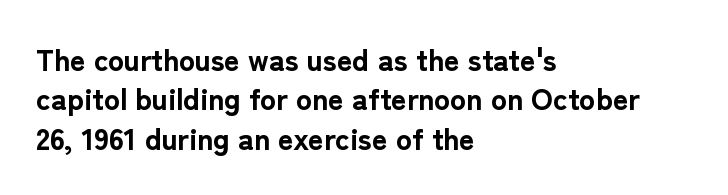
The image shows 30 px bold sans-serif type, upright; set left-aligned, normal line spacing (1.31x), normal letter spacing, not underlined; low stroke contrast and a medium x-height.
